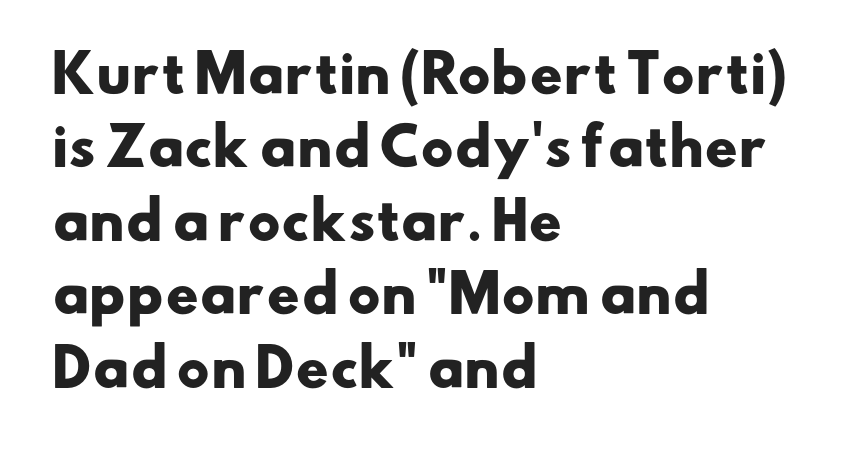
Q: Is the text bold? A: Yes.
Q: Is the typeface a serif or a sans-serif typeface? A: Sans-serif.
Q: Is the text underlined? A: No.
Q: How is the paragraph aligned? A: Left-aligned.
Q: Is the spacing between letters normal or unusually wide? A: Normal.
Q: Is the spacing between lines tight, normal or loose? A: Normal.
Q: Width (condensed, normal, or wide)? A: Wide.
Q: Stroke contrast? A: Low.
Q: x-height? A: Small.
Q: Monospaced? A: No.
